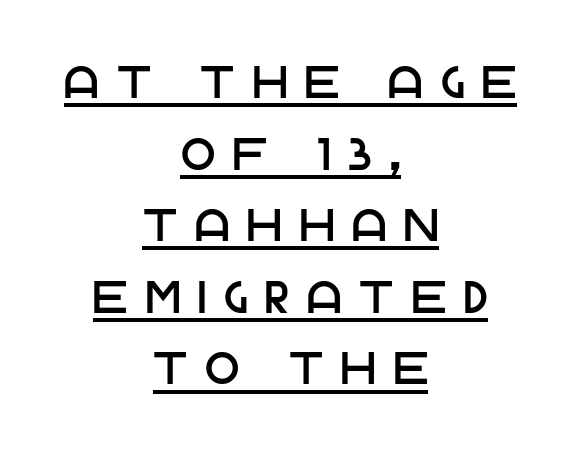
Q: Is the text italic (slanted)? A: No, it is upright.
Q: Is the typeface a serif or a sans-serif typeface? A: Sans-serif.
Q: Is the text underlined? A: Yes.
Q: How is the paragraph aligned? A: Centered.
Q: Is the spacing between letters normal or unusually wide? A: Unusually wide.
Q: Is the spacing between lines tight, normal or loose? A: Normal.
Q: Width (condensed, normal, or wide)? A: Normal.
Q: Stroke contrast? A: Low.
Q: x-height? A: Large.
Q: Monospaced? A: No.
